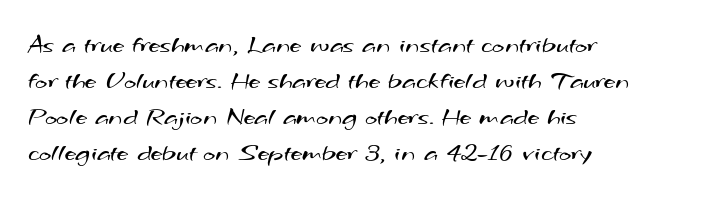
Q: Is the text bold? A: No.
Q: Is the text underlined? A: No.
Q: How is the paragraph aligned? A: Left-aligned.
Q: Is the spacing between letters normal or unusually wide? A: Normal.
Q: Is the spacing between lines tight, normal or loose? A: Normal.
